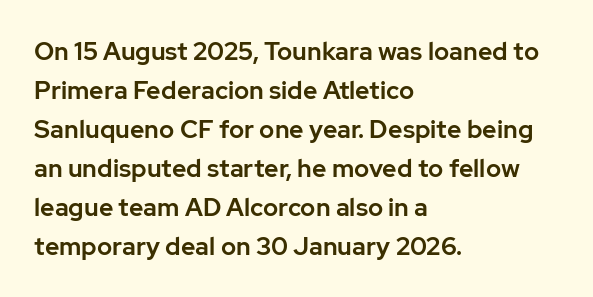
{"italic": "no", "underline": "no", "align": "left", "line_spacing": "normal", "line_spacing_ratio": 1.56, "letter_spacing": "normal", "letter_spacing_em": 0.0, "glyph_px": 25}
